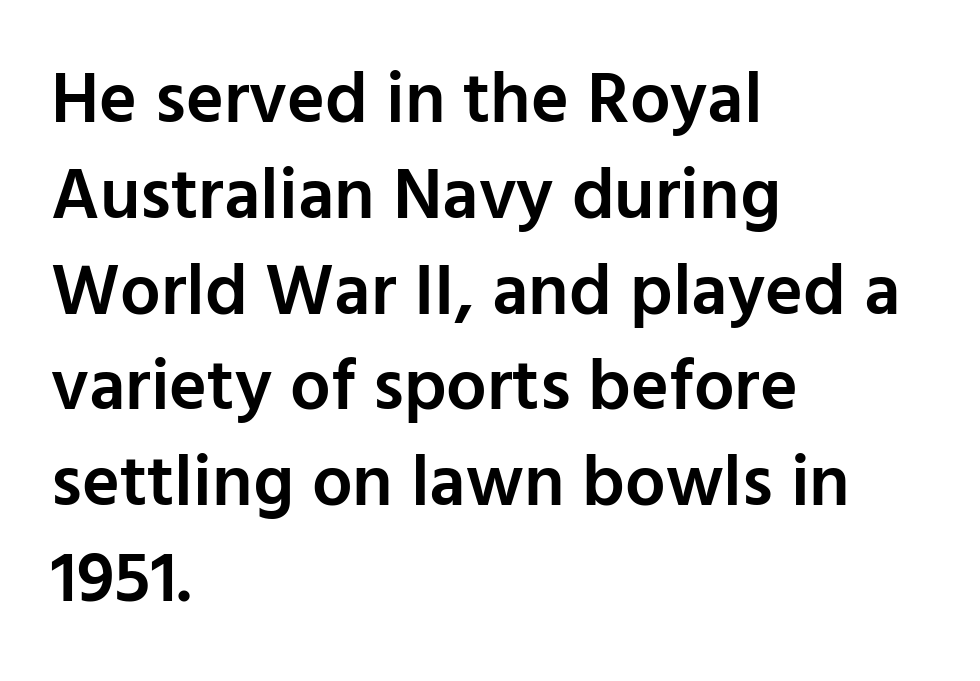
Look at the tracking — it's just the regular setting, nothing added. The letters advance in unequal steps, a hallmark of proportional type. Does the type have serifs? No, each stem ends abruptly. Summary of weight: moderately heavy, a semibold. The passage shown stacks its lines at a standard gap. A bare baseline throughout the passage.
